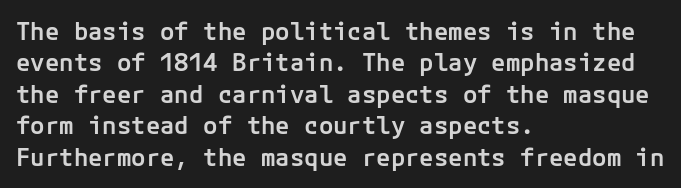
The image shows 24 px text type, upright; set left-aligned, normal line spacing (1.31x), normal letter spacing, not underlined.
